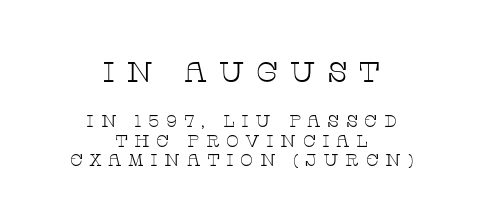
Q: Is the text bold? A: No.
Q: Is the text italic (slanted)? A: No, it is upright.
Q: Is the typeface a serif or a sans-serif typeface? A: Serif.
Q: Is the text underlined? A: No.
Q: How is the paragraph aligned? A: Centered.
Q: Is the spacing between letters normal or unusually wide? A: Unusually wide.
Q: Which block of text is set in a larger size, the first (top) or the second (bottom)? A: The first (top) one.
Q: Width (condensed, normal, or wide)? A: Wide.
Q: Stroke contrast? A: Low.
Q: x-height? A: Large.
Q: Monospaced? A: No.
